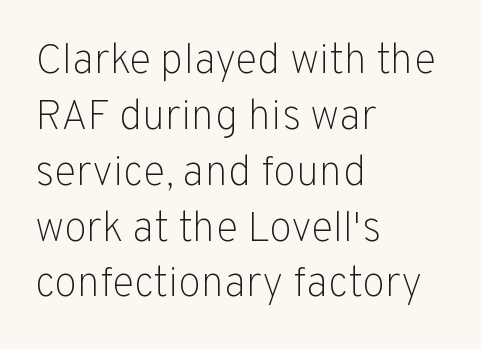
There is no visible air inserted between adjacent glyphs. Unlike italic type, these characters show no tilt at all. The rendering shows plain stroke endings on the letterforms — a sans-serif design. Reading down the block, your eye returns to a fixed left position each line.
